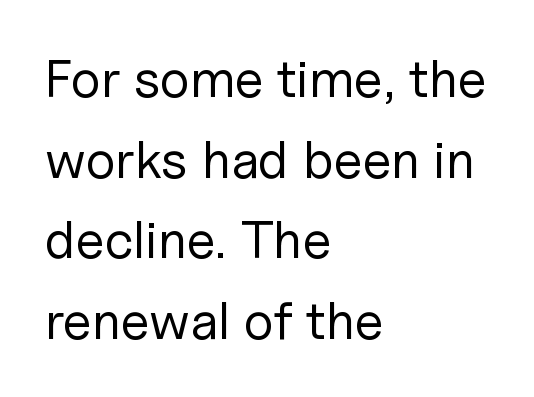
The image shows 53 px regular-weight sans-serif type, upright; set left-aligned, normal line spacing (1.52x), normal letter spacing, not underlined; low stroke contrast and a medium x-height.
